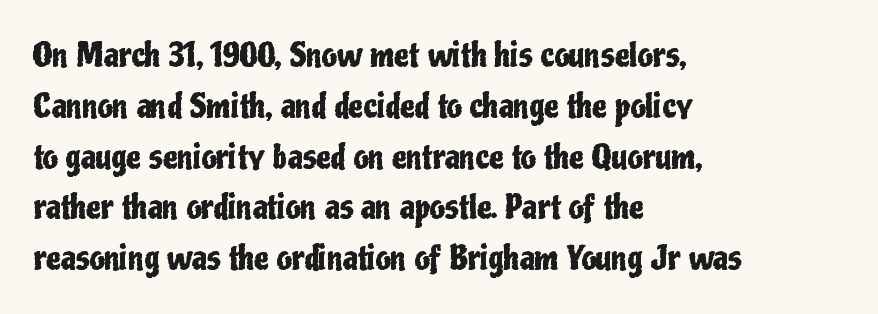
The image shows 33 px condensed sans-serif type, upright; set left-aligned, normal line spacing (1.54x), normal letter spacing, not underlined; low stroke contrast and a medium x-height.
